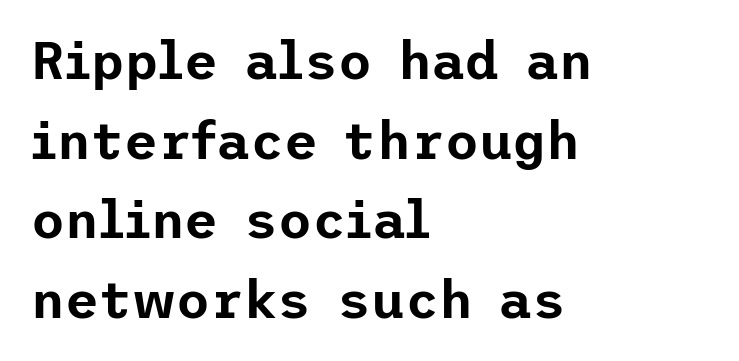
{"serif": "no", "italic": "no", "width": "normal", "stroke_contrast": "low", "x_height": "medium", "underline": "no", "align": "left", "line_spacing": "normal", "line_spacing_ratio": 1.53, "letter_spacing": "normal", "letter_spacing_em": 0.0, "glyph_px": 52}
